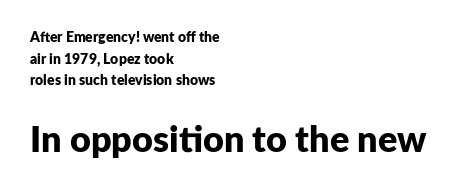
{"serif": "no", "italic": "no", "bold": "yes", "weight": "bold", "width": "normal", "stroke_contrast": "low", "x_height": "medium", "monospaced": "no", "underline": "no", "align": "left", "line_spacing": "normal", "line_spacing_ratio": 1.54, "letter_spacing": "normal", "letter_spacing_em": 0.0, "larger_block": "second", "size_ratio": 2.57, "glyph_px": 36}
